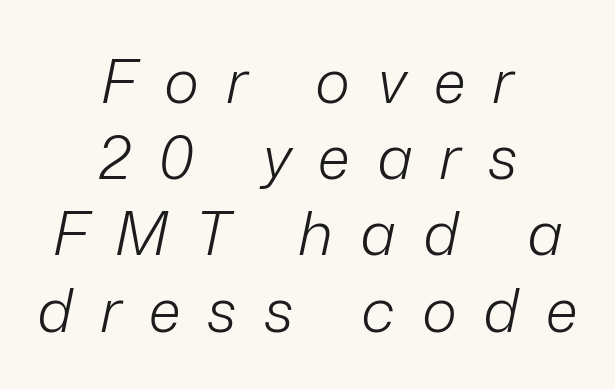
Spacing verdict: proportional, widths tailored to each character. The letterforms stand isolated, each surrounded by extra space. The typography opts for an oblique posture over an upright one. Teacher's note: observe the equal gaps on both sides — that is centered alignment. Honestly, the row spacing looks completely unremarkable. Type without underlining.
